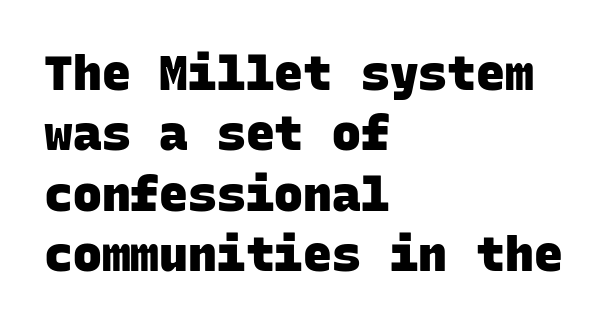
{"serif": "no", "bold": "yes", "weight": "heavy", "width": "normal", "stroke_contrast": "low", "x_height": "large", "monospaced": "yes", "underline": "no", "align": "left", "line_spacing": "normal", "line_spacing_ratio": 1.26, "letter_spacing": "normal", "letter_spacing_em": 0.0, "glyph_px": 48}
